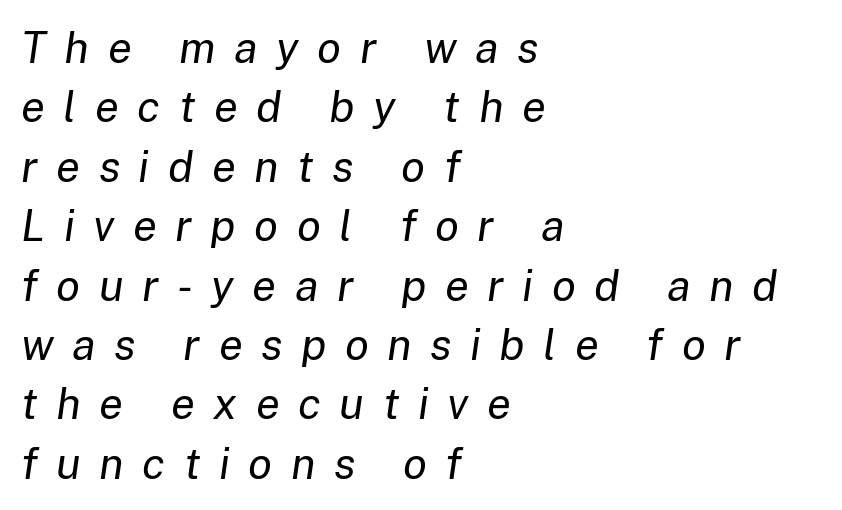
Rule under the text: the space is simply empty. This sample is left-justified, so line endings fall wherever the words run out. Spacing between characters has been opened up far beyond the box default. Compared with ordinary roman type, these characters are visibly tilted.
